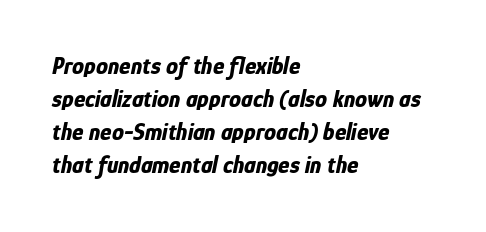
The image shows 24 px bold type, italic (leaning right); set left-aligned, normal line spacing (1.38x), normal letter spacing, not underlined.
